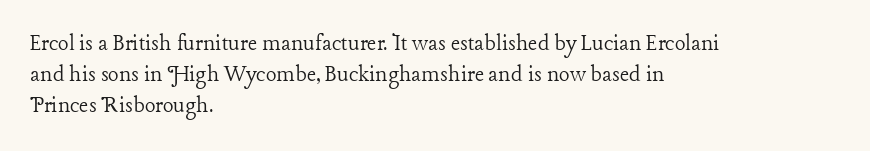
Q: Is the text bold? A: No.
Q: Is the text italic (slanted)? A: No, it is upright.
Q: Is the text underlined? A: No.
Q: How is the paragraph aligned? A: Left-aligned.
Q: Is the spacing between letters normal or unusually wide? A: Normal.
